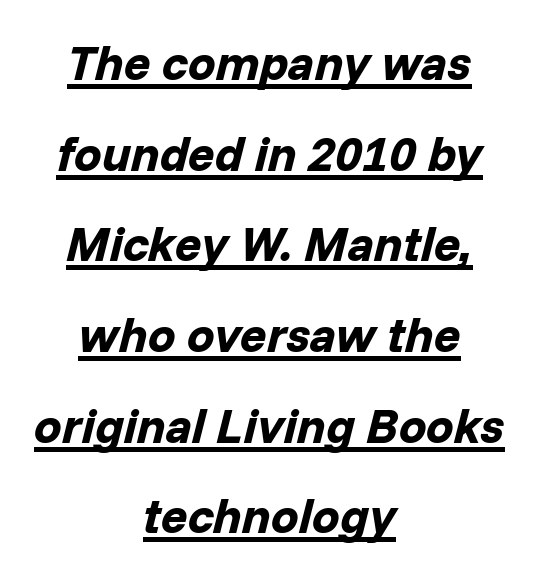
Q: Is the text bold? A: Yes.
Q: Is the text italic (slanted)? A: Yes, it leans right by about 14 degrees.
Q: Is the text underlined? A: Yes.
Q: How is the paragraph aligned? A: Centered.
Q: Is the spacing between letters normal or unusually wide? A: Normal.
Q: Width (condensed, normal, or wide)? A: Normal.
Q: Stroke contrast? A: Low.
Q: x-height? A: Medium.
Q: Monospaced? A: No.
